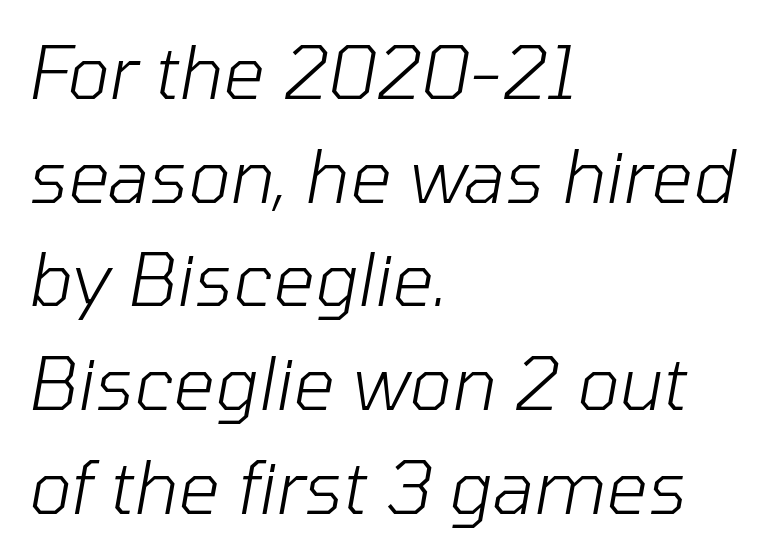
The image shows 73 px light type, italic (leaning right); set left-aligned, normal line spacing (1.42x), normal letter spacing, not underlined; low stroke contrast and a medium x-height.
